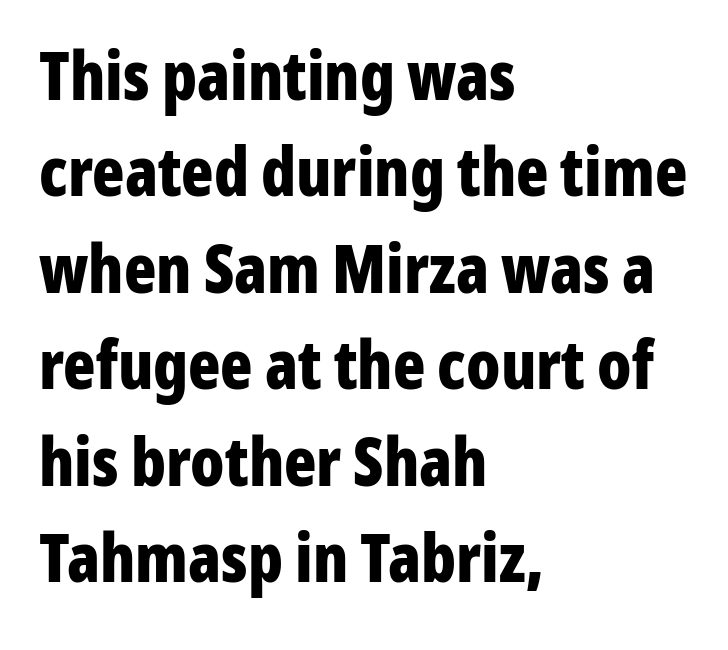
The passage shown is emphatically bold. Only glyphs here, with clear space below each row. The rendering shows plain stroke endings on the letterforms — a sans-serif design. The typography opts for an upright posture over an oblique one.
